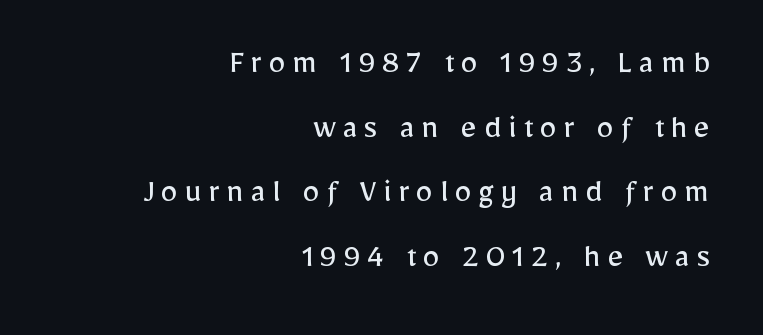
Inter-character spacing is expanded well beyond the font's built-in metrics. The rendering uses natural spacing where letterforms have individual widths. Characters remain perfectly vertical along every line. Bare-footed words on every line. The space between consecutive lines is lavish.
